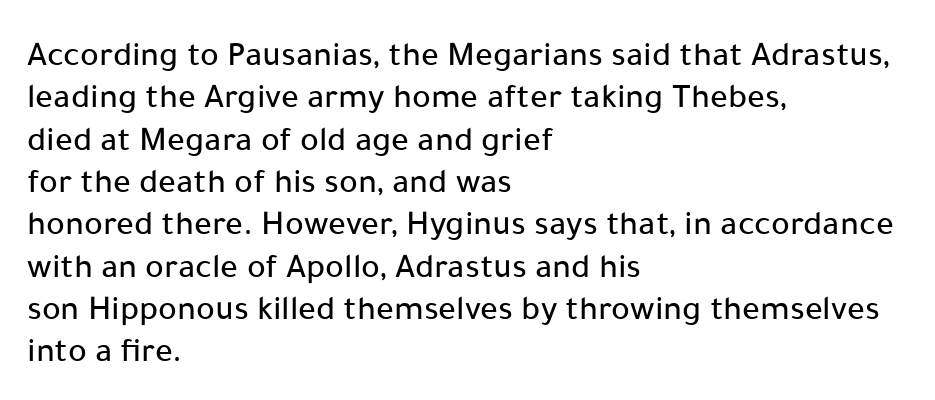
Q: Is the text italic (slanted)? A: No, it is upright.
Q: Is the typeface a serif or a sans-serif typeface? A: Sans-serif.
Q: Is the text underlined? A: No.
Q: How is the paragraph aligned? A: Left-aligned.
Q: Is the spacing between letters normal or unusually wide? A: Normal.
Q: Width (condensed, normal, or wide)? A: Normal.
Q: Stroke contrast? A: Low.
Q: x-height? A: Medium.
Q: Monospaced? A: No.
